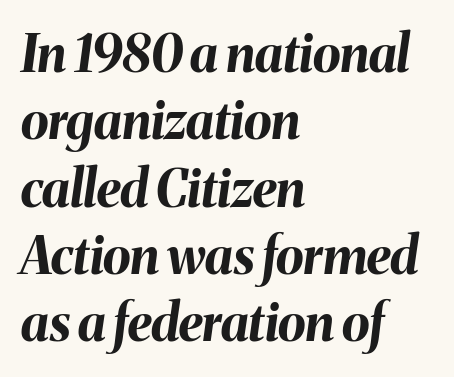
{"italic": "yes", "lean": "right", "slant_degrees": 8, "bold": "yes", "weight": "bold", "width": "normal", "stroke_contrast": "medium", "x_height": "medium", "monospaced": "no", "underline": "no", "align": "left", "line_spacing": "normal", "line_spacing_ratio": 1.32, "letter_spacing": "normal", "letter_spacing_em": 0.0, "glyph_px": 51}
